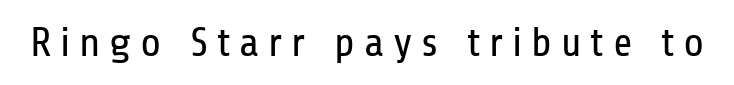
{"serif": "no", "italic": "no", "bold": "no", "weight": "regular", "width": "condensed", "stroke_contrast": "low", "x_height": "medium", "monospaced": "no", "underline": "no", "letter_spacing": "wide", "letter_spacing_em": 0.21, "glyph_px": 42}
